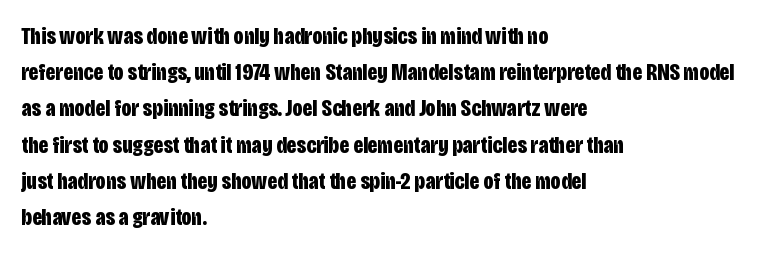
{"italic": "no", "bold": "yes", "underline": "no", "align": "left", "line_spacing": "normal", "line_spacing_ratio": 1.51, "letter_spacing": "normal", "letter_spacing_em": 0.0, "glyph_px": 24}
